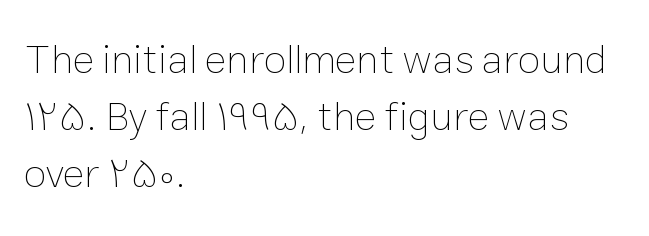
The image shows 41 px thin type, upright; set left-aligned, normal line spacing (1.39x), normal letter spacing, not underlined; low stroke contrast and a medium x-height.
